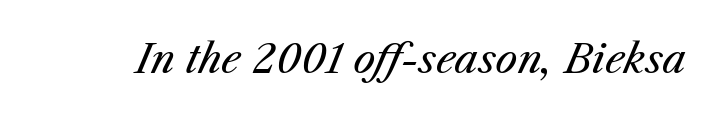
The image shows 39 px regular-weight type, italic (leaning right); set normal letter spacing, not underlined; medium stroke contrast and a medium x-height.
